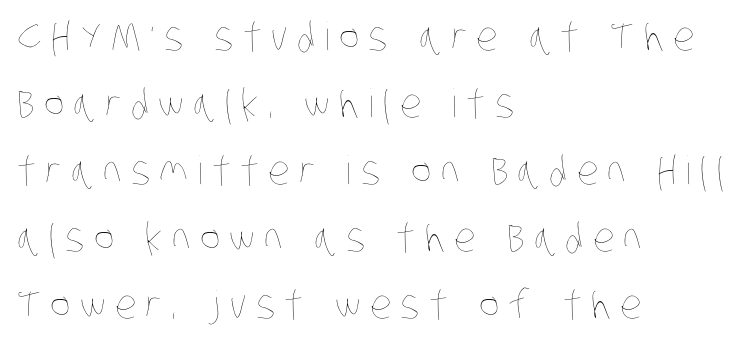
{"bold": "no", "weight": "thin", "width": "condensed", "stroke_contrast": "low", "x_height": "large", "monospaced": "no", "underline": "no", "align": "left", "line_spacing_ratio": 1.72, "letter_spacing": "wide", "letter_spacing_em": 0.24, "glyph_px": 39}
